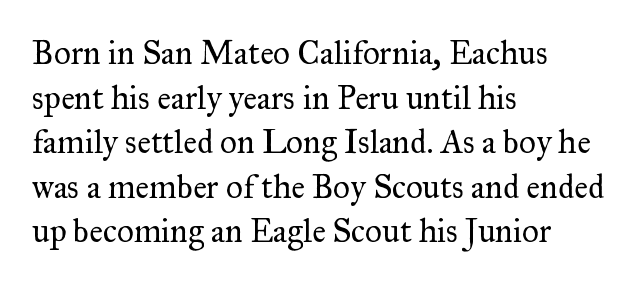
The image shows 33 px regular-weight serif type, upright; set left-aligned, normal line spacing (1.35x), normal letter spacing, not underlined; medium stroke contrast and a small x-height.
